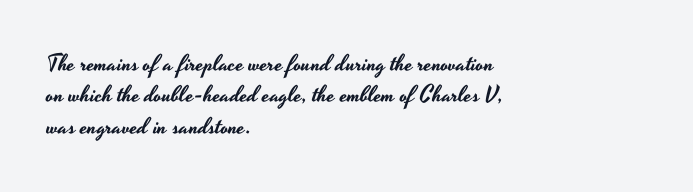
Q: Is the text italic (slanted)? A: Yes.
Q: Is the text underlined? A: No.
Q: How is the paragraph aligned? A: Left-aligned.
Q: Is the spacing between letters normal or unusually wide? A: Normal.
Q: Is the spacing between lines tight, normal or loose? A: Normal.
